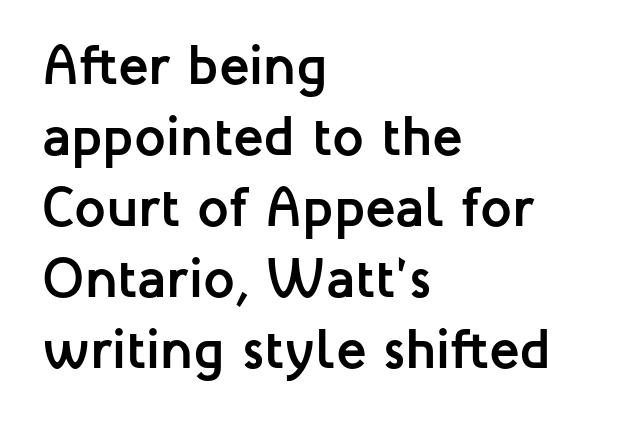
{"serif": "no", "italic": "no", "bold": "yes", "weight": "semibold", "width": "normal", "stroke_contrast": "low", "x_height": "medium", "monospaced": "no", "underline": "no", "align": "left", "line_spacing": "normal", "line_spacing_ratio": 1.27, "letter_spacing": "normal", "letter_spacing_em": 0.0, "glyph_px": 56}
